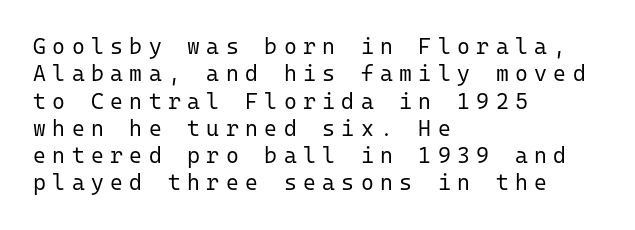
Q: Is the text bold? A: No.
Q: Is the text italic (slanted)? A: No, it is upright.
Q: Is the text underlined? A: No.
Q: How is the paragraph aligned? A: Left-aligned.
Q: Is the spacing between letters normal or unusually wide? A: Unusually wide.
